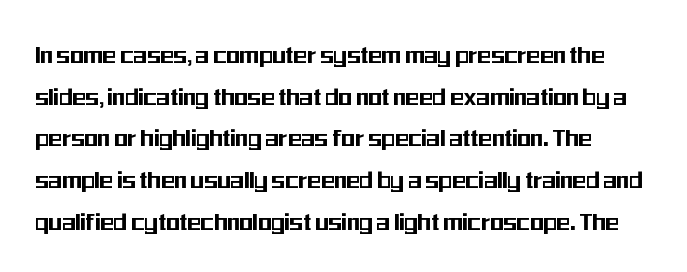
Observe the ordinary spacing: letters are neighbours, not strangers. Regarding serifs, this sample does without them. Quick note: underline off. When letters stand straight like this, we call the style roman or upright.
